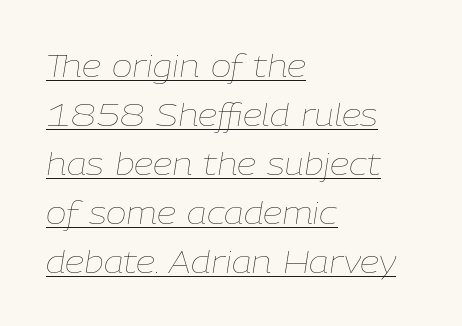
{"italic": "yes", "lean": "right", "slant_degrees": 9, "bold": "no", "weight": "thin", "width": "normal", "stroke_contrast": "low", "x_height": "medium", "monospaced": "no", "underline": "yes", "align": "left", "line_spacing": "normal", "line_spacing_ratio": 1.58, "letter_spacing": "normal", "letter_spacing_em": 0.0, "glyph_px": 31}
